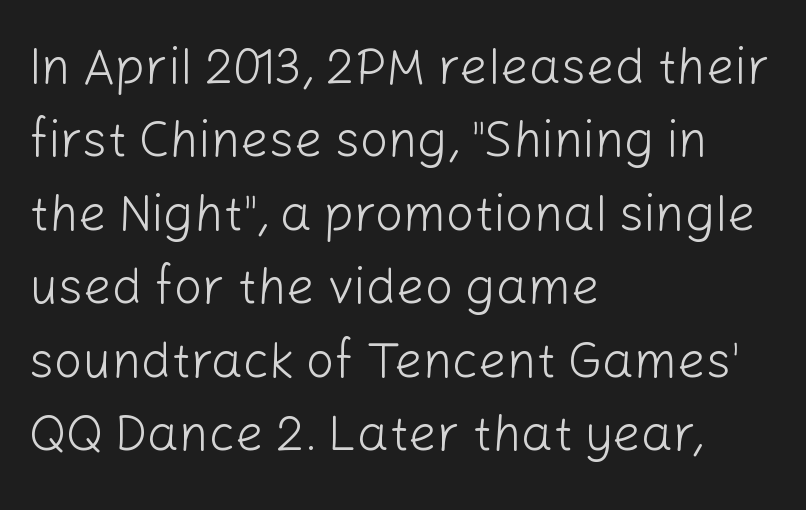
Q: Is the text bold? A: No.
Q: Is the text italic (slanted)? A: No, it is upright.
Q: Is the typeface a serif or a sans-serif typeface? A: Sans-serif.
Q: Is the text underlined? A: No.
Q: How is the paragraph aligned? A: Left-aligned.
Q: Is the spacing between letters normal or unusually wide? A: Normal.
Q: Is the spacing between lines tight, normal or loose? A: Normal.
Q: Width (condensed, normal, or wide)? A: Normal.
Q: Stroke contrast? A: Low.
Q: x-height? A: Medium.
Q: Monospaced? A: No.
